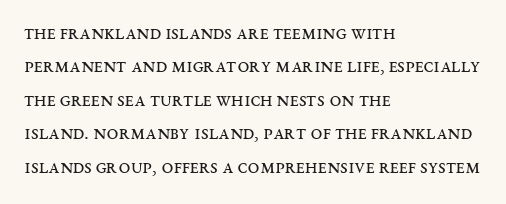
Q: Is the text bold? A: No.
Q: Is the text italic (slanted)? A: No, it is upright.
Q: Is the text underlined? A: No.
Q: How is the paragraph aligned? A: Left-aligned.
Q: Is the spacing between letters normal or unusually wide? A: Normal.
Q: Is the spacing between lines tight, normal or loose? A: Normal.
